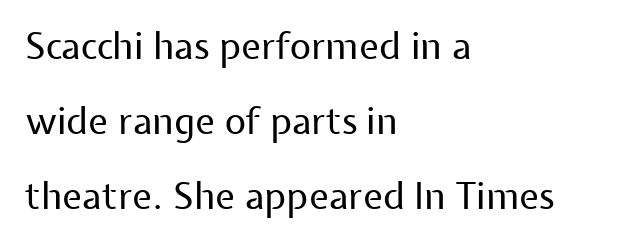
Observe the absence of serifs on each vertical stroke in this sample. The vertical gap from one line to the next is large. Descenders hang freely into open space. You could call the tracking neutral — neither tight nor loose.
